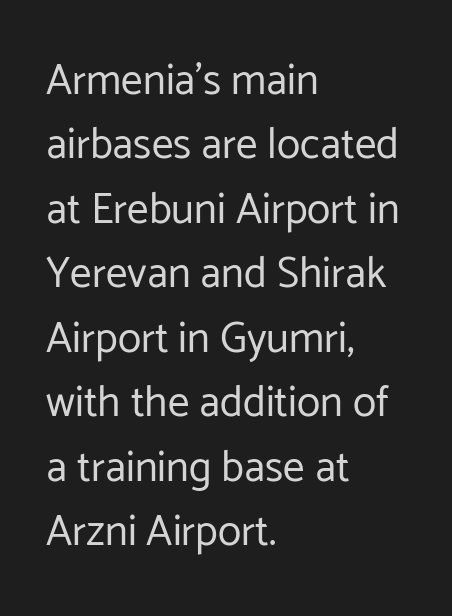
{"serif": "no", "italic": "no", "bold": "no", "weight": "regular", "width": "normal", "stroke_contrast": "low", "x_height": "medium", "monospaced": "no", "underline": "no", "align": "left", "line_spacing": "normal", "line_spacing_ratio": 1.5, "letter_spacing": "normal", "letter_spacing_em": 0.0, "glyph_px": 43}
